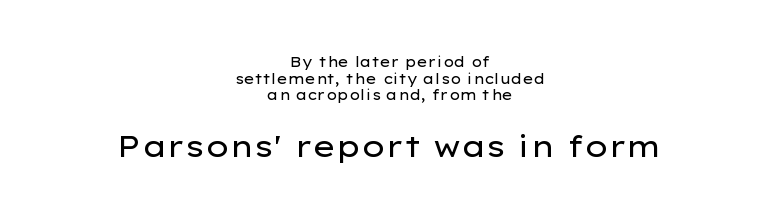
The image shows 30 px regular-weight, wide sans-serif type, upright; set centered, line spacing 1.19x, normal letter spacing, not underlined; the second (bottom) block is 2.14x larger; low stroke contrast and a medium x-height.
